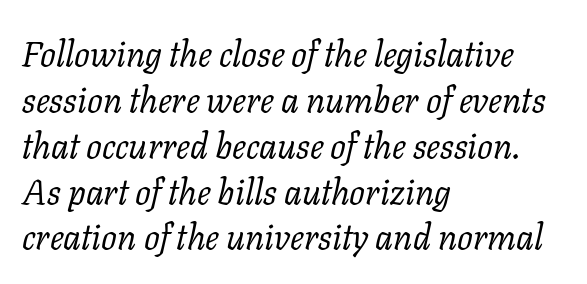
{"serif": "yes", "italic": "yes", "lean": "right", "slant_degrees": 11, "bold": "no", "weight": "regular", "width": "normal", "stroke_contrast": "low", "x_height": "medium", "monospaced": "no", "underline": "no", "align": "left", "line_spacing": "normal", "line_spacing_ratio": 1.31, "letter_spacing": "normal", "letter_spacing_em": 0.0, "glyph_px": 35}
